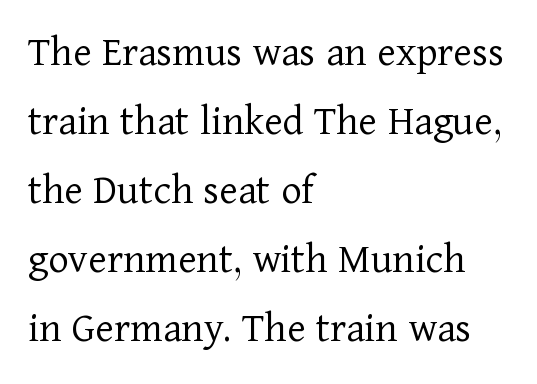
{"serif": "yes", "italic": "no", "bold": "no", "weight": "light", "width": "normal", "stroke_contrast": "low", "x_height": "medium", "monospaced": "no", "underline": "no", "align": "left", "line_spacing": "normal", "line_spacing_ratio": 1.57, "letter_spacing": "normal", "letter_spacing_em": 0.0, "glyph_px": 44}
